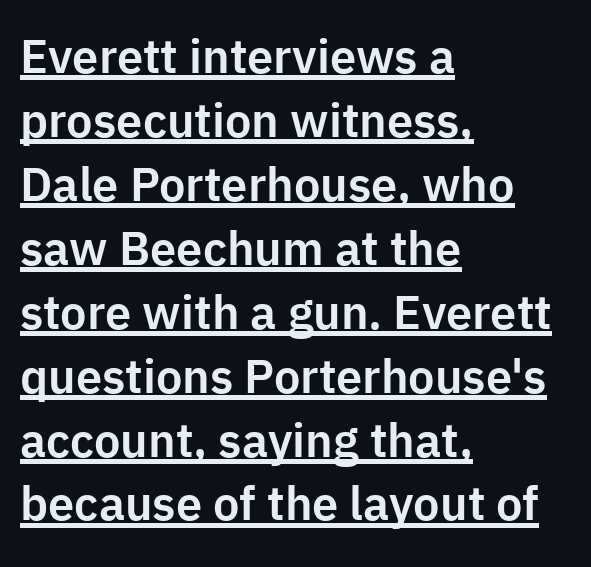
Q: Is the text italic (slanted)? A: No, it is upright.
Q: Is the typeface a serif or a sans-serif typeface? A: Sans-serif.
Q: Is the text underlined? A: Yes.
Q: How is the paragraph aligned? A: Left-aligned.
Q: Is the spacing between letters normal or unusually wide? A: Normal.
Q: Is the spacing between lines tight, normal or loose? A: Normal.
Q: Width (condensed, normal, or wide)? A: Normal.
Q: Stroke contrast? A: Low.
Q: x-height? A: Medium.
Q: Monospaced? A: No.
